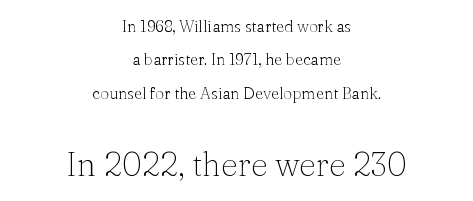
The image shows 33 px thin serif type, upright; set centered, loose line spacing (2.09x), normal letter spacing, not underlined; the second (bottom) block is 2.06x larger; medium stroke contrast and a medium x-height.
